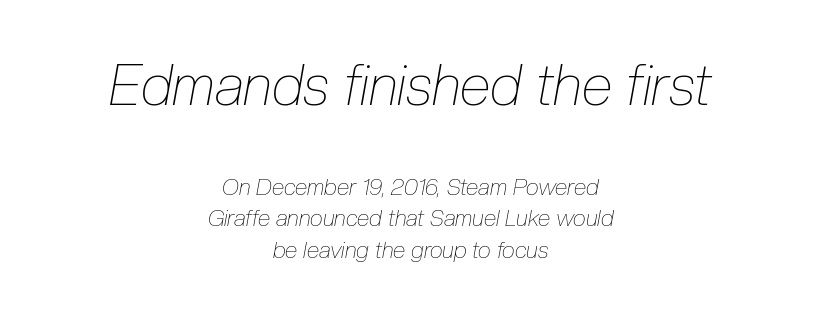
Q: Is the text bold? A: No.
Q: Is the text italic (slanted)? A: Yes, it leans right by about 10 degrees.
Q: Is the text underlined? A: No.
Q: How is the paragraph aligned? A: Centered.
Q: Is the spacing between letters normal or unusually wide? A: Normal.
Q: Is the spacing between lines tight, normal or loose? A: Normal.
Q: Which block of text is set in a larger size, the first (top) or the second (bottom)? A: The first (top) one.
Q: Width (condensed, normal, or wide)? A: Condensed.
Q: Stroke contrast? A: Low.
Q: x-height? A: Medium.
Q: Monospaced? A: No.
